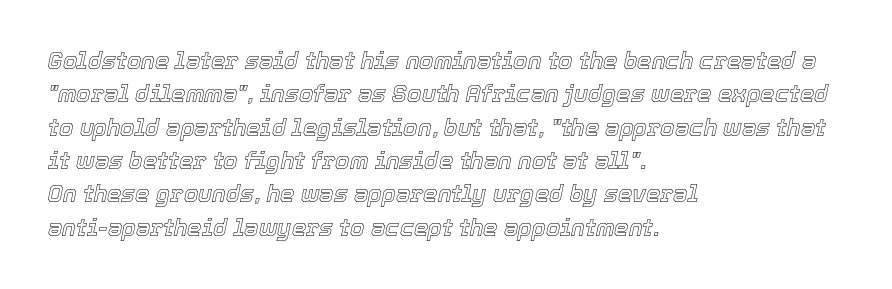
The image shows 23 px text type, italic (leaning right); set left-aligned, normal line spacing (1.45x), normal letter spacing, not underlined.
